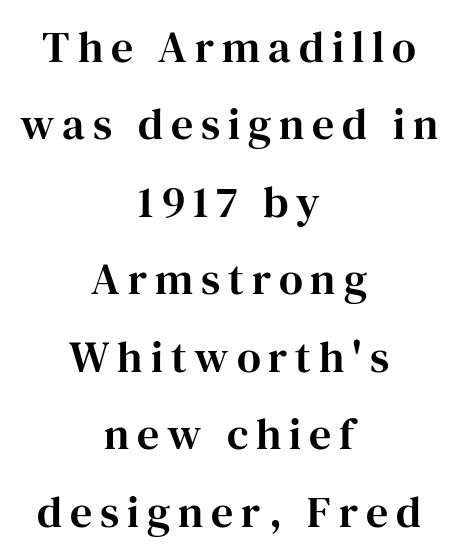
The image shows 44 px serif type, upright; set centered, line spacing 1.76x, not underlined; high stroke contrast and a medium x-height.
